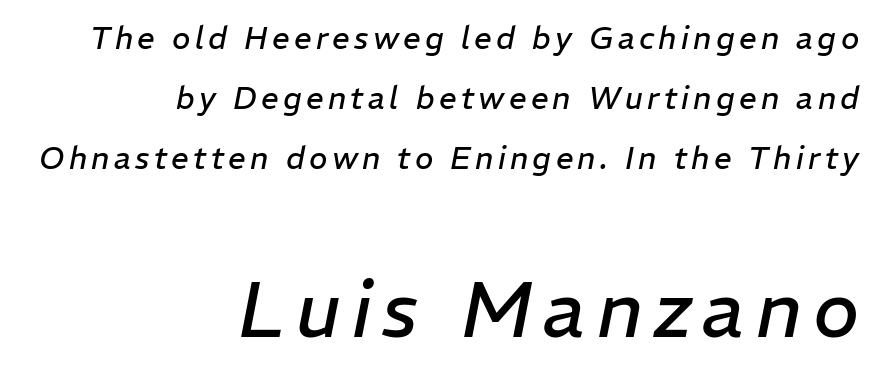
The weight would be labelled regular, book, light, or lighter still. Looks like regular typesetting: each glyph gets only the width it needs. Caption: multi-line text, flush right, ragged left. Between these two stacked blocks, the lower one wins on size. Slanted lettering throughout. The glyphs are unaccompanied by any horizontal stroke below them.
